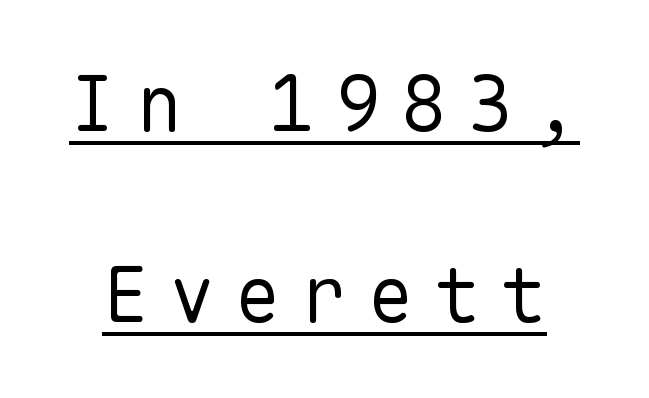
{"serif": "no", "italic": "no", "bold": "no", "weight": "regular", "width": "normal", "stroke_contrast": "low", "x_height": "medium", "monospaced": "yes", "underline": "yes", "line_spacing": "loose", "line_spacing_ratio": 2.48, "letter_spacing": "wide", "letter_spacing_em": 0.26, "glyph_px": 77}
